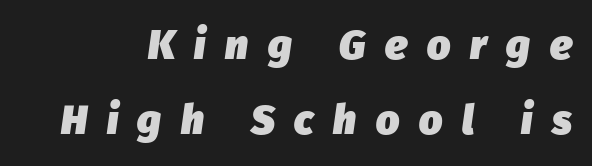
Q: Is the text bold? A: Yes.
Q: Is the text italic (slanted)? A: Yes, it leans right by about 8 degrees.
Q: Is the text underlined? A: No.
Q: Is the spacing between letters normal or unusually wide? A: Unusually wide.
Q: Width (condensed, normal, or wide)? A: Normal.
Q: Stroke contrast? A: Low.
Q: x-height? A: Medium.
Q: Monospaced? A: No.
